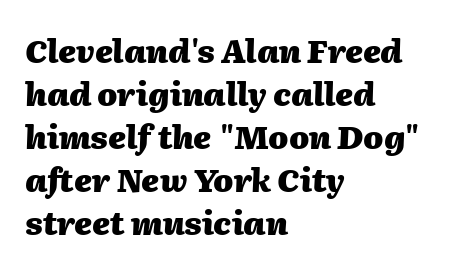
A typesetter would call this proportional, since set widths differ per character. Whoever set this chose a conventional vertical rhythm. The font is running at its bold setting. Between one letter and the next there's only the usual sliver of space. Words float on clear page, feet unadorned.
